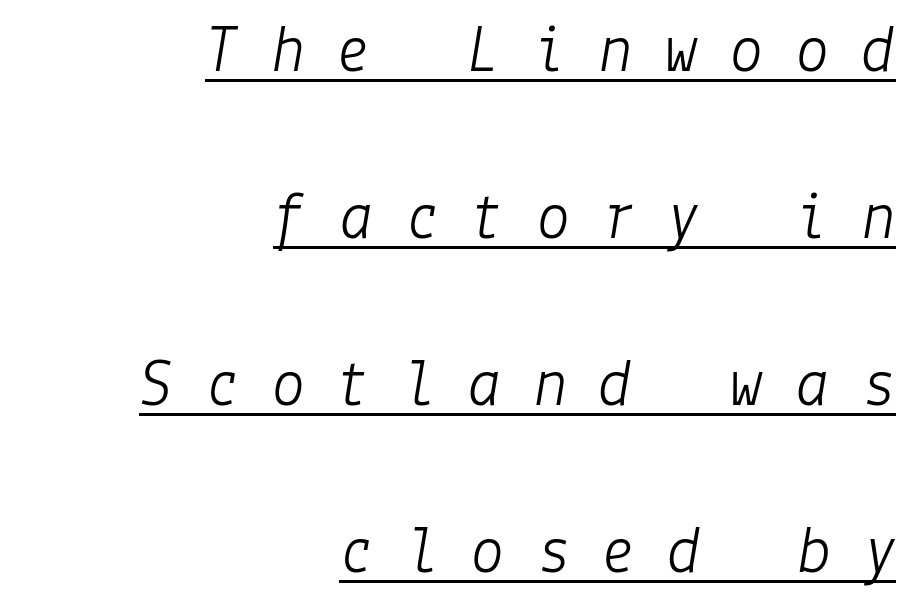
Q: Is the text bold? A: No.
Q: Is the text italic (slanted)? A: Yes, it leans right by about 9 degrees.
Q: Is the text underlined? A: Yes.
Q: How is the paragraph aligned? A: Right-aligned.
Q: Is the spacing between letters normal or unusually wide? A: Unusually wide.
Q: Is the spacing between lines tight, normal or loose? A: Loose.
Q: Width (condensed, normal, or wide)? A: Normal.
Q: Stroke contrast? A: Low.
Q: x-height? A: Medium.
